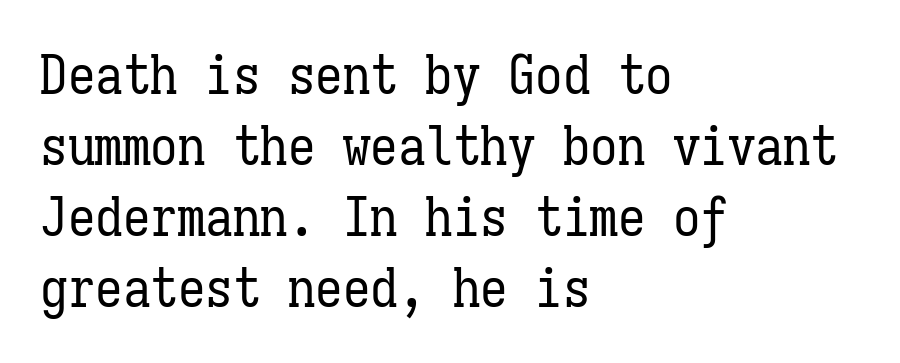
{"italic": "no", "bold": "no", "weight": "regular", "width": "condensed", "stroke_contrast": "low", "x_height": "medium", "monospaced": "yes", "underline": "no", "align": "left", "line_spacing": "normal", "line_spacing_ratio": 1.29, "letter_spacing": "normal", "letter_spacing_em": 0.0, "glyph_px": 55}
